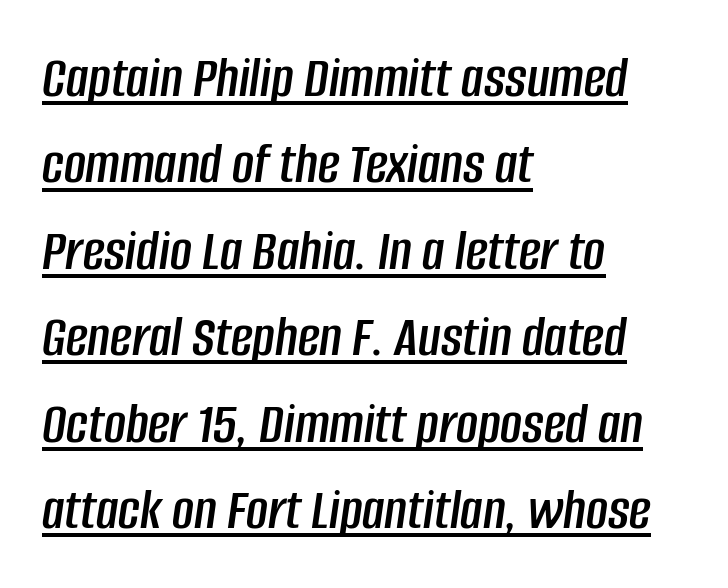
Q: Is the text italic (slanted)? A: Yes, it leans right by about 8 degrees.
Q: Is the text underlined? A: Yes.
Q: How is the paragraph aligned? A: Left-aligned.
Q: Is the spacing between letters normal or unusually wide? A: Normal.
Q: Is the spacing between lines tight, normal or loose? A: Normal.
Q: Width (condensed, normal, or wide)? A: Condensed.
Q: Stroke contrast? A: Low.
Q: x-height? A: Large.
Q: Monospaced? A: No.
